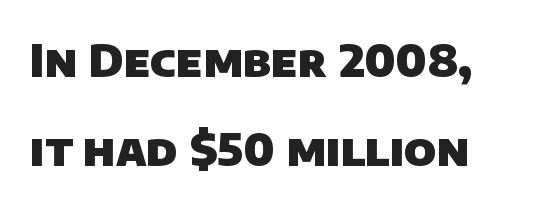
The image shows 45 px heavy sans-serif type; set loose line spacing (1.98x), normal letter spacing, not underlined; low stroke contrast and a large x-height.
